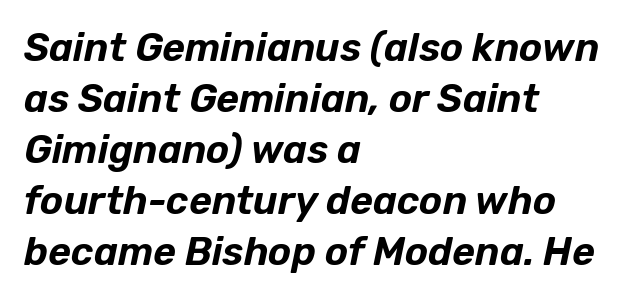
Q: Is the text italic (slanted)? A: Yes, it leans right by about 12 degrees.
Q: Is the text underlined? A: No.
Q: How is the paragraph aligned? A: Left-aligned.
Q: Is the spacing between letters normal or unusually wide? A: Normal.
Q: Is the spacing between lines tight, normal or loose? A: Normal.
Q: Width (condensed, normal, or wide)? A: Normal.
Q: Stroke contrast? A: Low.
Q: x-height? A: Medium.
Q: Monospaced? A: No.
